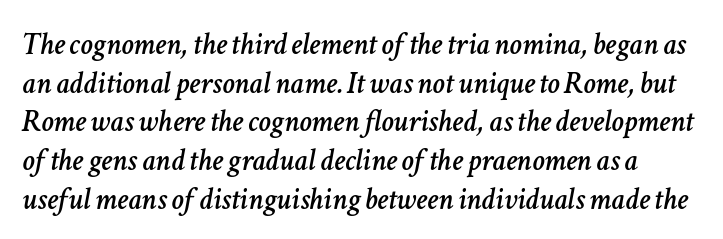
The image shows 31 px text type, italic (leaning right); set normal line spacing (1.25x), normal letter spacing, not underlined; low stroke contrast and a medium x-height.
